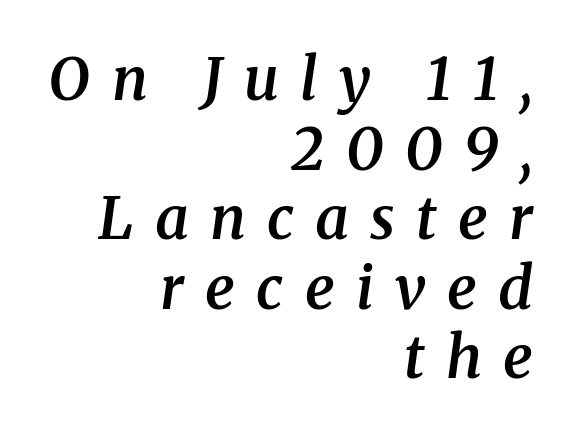
Q: Is the text bold? A: Semi-bold.
Q: Is the text italic (slanted)? A: Yes, it leans right by about 8 degrees.
Q: Is the typeface a serif or a sans-serif typeface? A: Serif.
Q: Is the text underlined? A: No.
Q: How is the paragraph aligned? A: Right-aligned.
Q: Is the spacing between letters normal or unusually wide? A: Unusually wide.
Q: Width (condensed, normal, or wide)? A: Normal.
Q: Stroke contrast? A: Medium.
Q: x-height? A: Medium.
Q: Monospaced? A: No.
